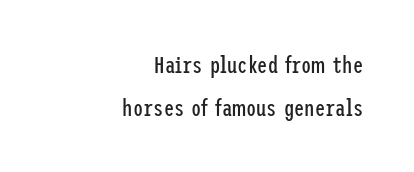
Q: Is the text bold? A: No.
Q: Is the text italic (slanted)? A: No, it is upright.
Q: Is the text underlined? A: No.
Q: How is the paragraph aligned? A: Right-aligned.
Q: Is the spacing between letters normal or unusually wide? A: Normal.
